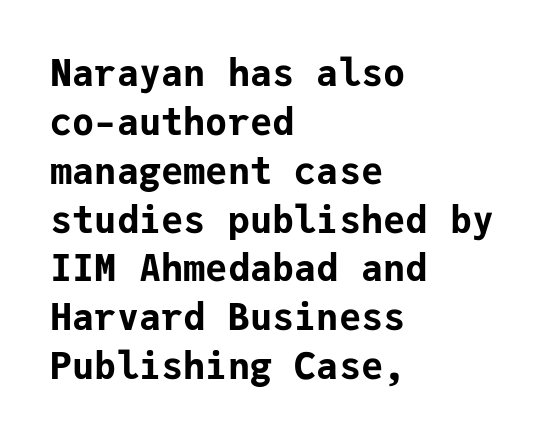
The image shows 37 px bold sans-serif type, upright, monospaced; set left-aligned, normal line spacing (1.32x), normal letter spacing, not underlined; low stroke contrast and a medium x-height.
